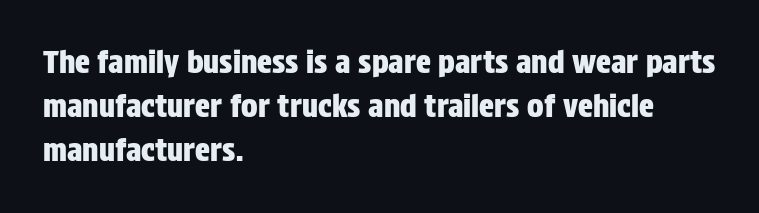
{"serif": "no", "italic": "no", "width": "condensed", "stroke_contrast": "low", "x_height": "large", "monospaced": "no", "underline": "no", "align": "left", "line_spacing": "normal", "line_spacing_ratio": 1.42, "letter_spacing": "normal", "letter_spacing_em": 0.0, "glyph_px": 31}
